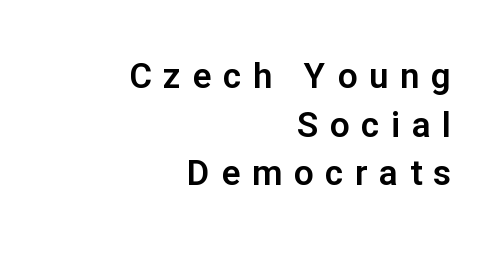
The image shows 35 px sans-serif type, upright; set right-aligned, normal line spacing (1.39x), unusually wide letter spacing (+0.33 em), not underlined; low stroke contrast and a medium x-height.
